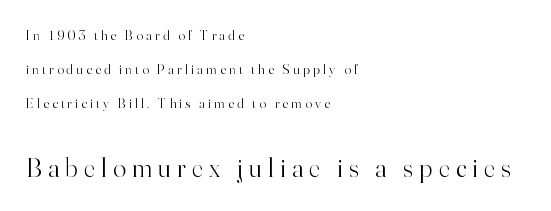
Q: Is the text bold? A: No.
Q: Is the text italic (slanted)? A: No, it is upright.
Q: Is the text underlined? A: No.
Q: How is the paragraph aligned? A: Left-aligned.
Q: Is the spacing between letters normal or unusually wide? A: Unusually wide.
Q: Is the spacing between lines tight, normal or loose? A: Loose.
Q: Which block of text is set in a larger size, the first (top) or the second (bottom)? A: The second (bottom) one.
